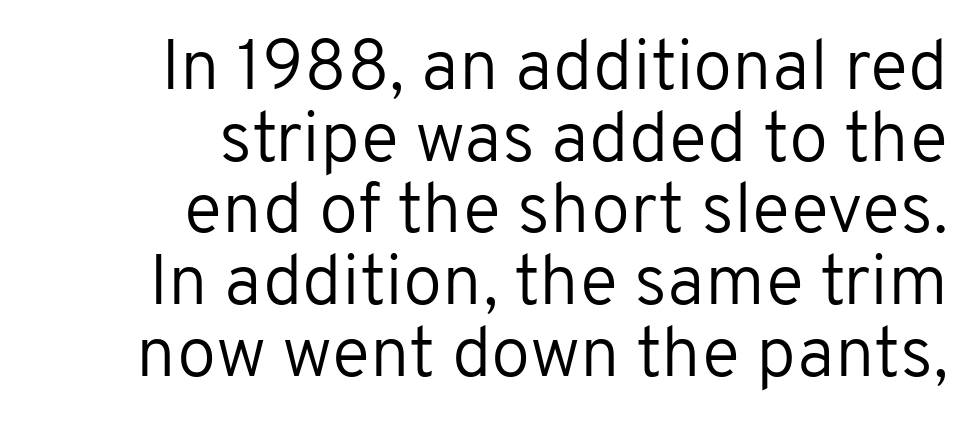
{"serif": "no", "italic": "no", "bold": "no", "weight": "regular", "width": "normal", "stroke_contrast": "low", "x_height": "medium", "monospaced": "no", "underline": "no", "align": "right", "line_spacing": "tight", "line_spacing_ratio": 1.01, "letter_spacing": "normal", "letter_spacing_em": 0.0, "glyph_px": 71}
